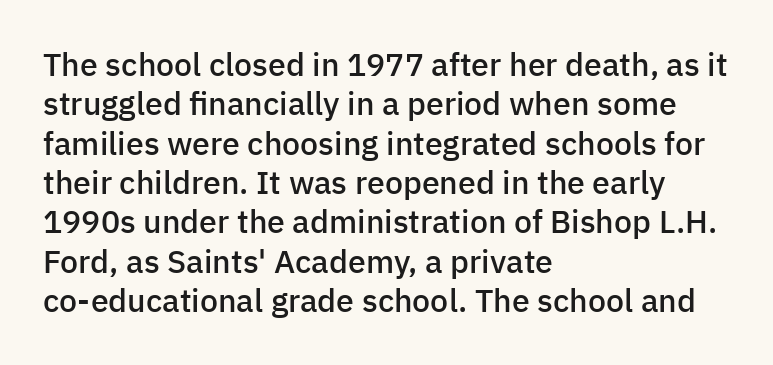
The image shows 32 px semibold sans-serif type, upright; set left-aligned, line spacing 1.23x, normal letter spacing, not underlined; low stroke contrast and a medium x-height.
